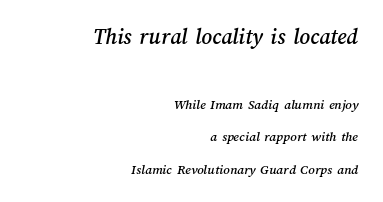
{"underline": "no", "align": "right", "line_spacing": "loose", "line_spacing_ratio": 2.32, "letter_spacing": "normal", "letter_spacing_em": 0.0, "larger_block": "first", "size_ratio": 1.64, "glyph_px": 23}
